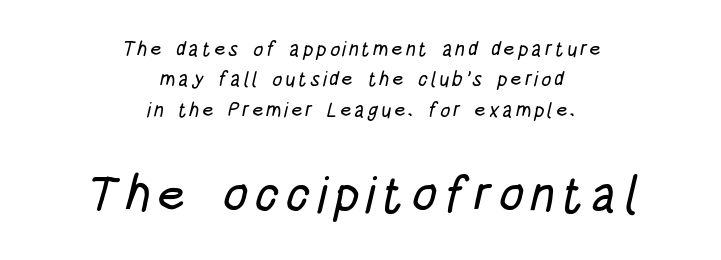
These lines sit exactly where default settings would place them. The face used here is a sans, in the tradition of grotesques and geometrics. Each letter keeps its own natural width here, so spacing adapts to shape. In this sample the second text group is rendered at the bigger scale.
